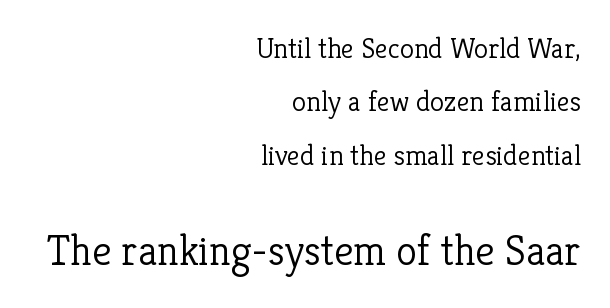
{"serif": "yes", "italic": "no", "bold": "no", "weight": "light", "width": "normal", "stroke_contrast": "low", "x_height": "medium", "monospaced": "no", "underline": "no", "align": "right", "line_spacing_ratio": 1.84, "letter_spacing": "normal", "letter_spacing_em": 0.0, "larger_block": "second", "size_ratio": 1.48, "glyph_px": 43}
